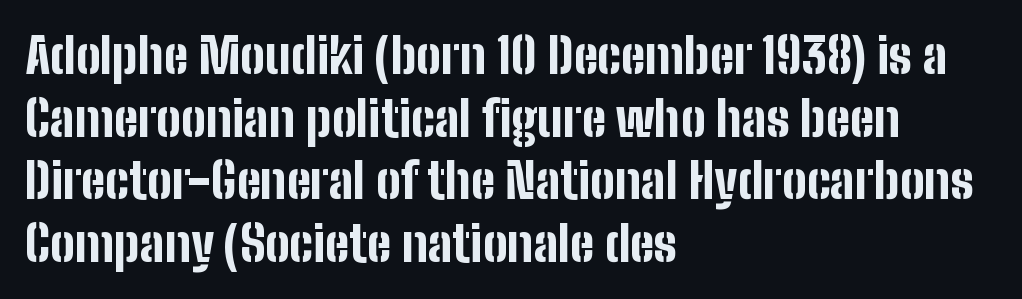
The image shows 49 px bold, condensed sans-serif type, upright; set left-aligned, normal line spacing (1.28x), normal letter spacing, not underlined; low stroke contrast and a medium x-height.
